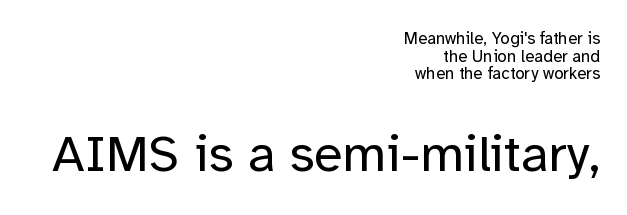
Compared with a typical body face, this is equally light or lighter still. Standard letterfit; no display-style spreading of the glyphs. The lines are packed closely together with very little leading. Note the varied advance widths — an 'i' is clearly narrower than an 'm'. Serif or sans? Sans — the stroke terminals are bare. The string is rendered with underlining switched off.
